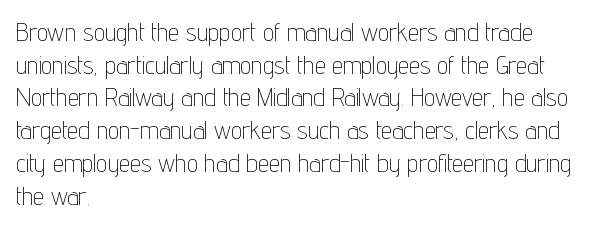
Q: Is the text bold? A: No.
Q: Is the text italic (slanted)? A: No, it is upright.
Q: Is the text underlined? A: No.
Q: How is the paragraph aligned? A: Left-aligned.
Q: Is the spacing between letters normal or unusually wide? A: Normal.
Q: Is the spacing between lines tight, normal or loose? A: Normal.
